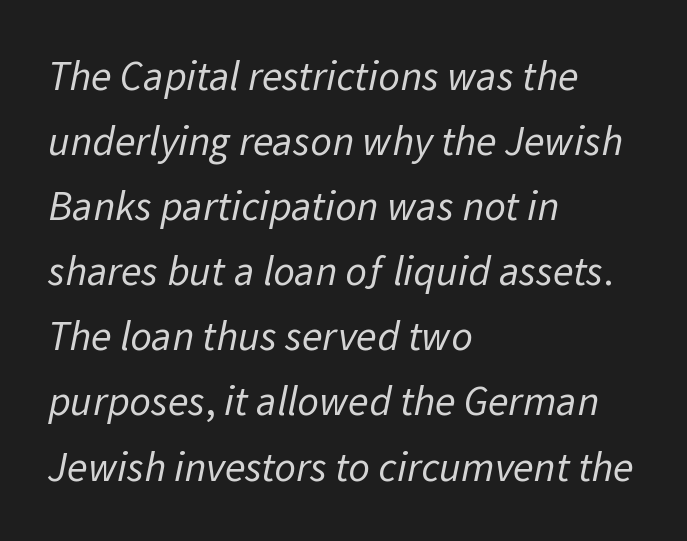
{"serif": "no", "bold": "no", "weight": "regular", "width": "normal", "stroke_contrast": "low", "x_height": "medium", "monospaced": "no", "underline": "no", "align": "left", "line_spacing": "normal", "line_spacing_ratio": 1.55, "letter_spacing": "normal", "letter_spacing_em": 0.0, "glyph_px": 42}
